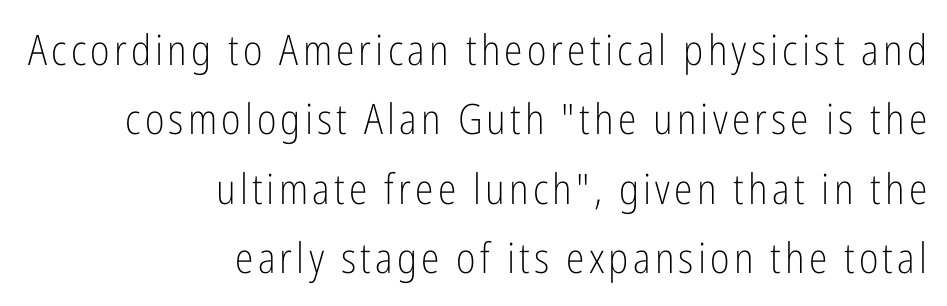
Character widths vary here, with narrow letters taking less room than wide ones. No letter is thick-stroked: the sample isn't bold. Does the lettering tilt? It doesn't — this is upright. Nope, no serifs anywhere on these letters.
